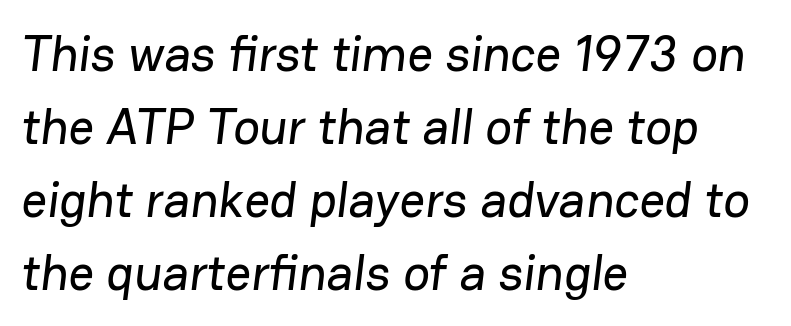
Q: Is the typeface a serif or a sans-serif typeface? A: Sans-serif.
Q: Is the text underlined? A: No.
Q: How is the paragraph aligned? A: Left-aligned.
Q: Is the spacing between letters normal or unusually wide? A: Normal.
Q: Is the spacing between lines tight, normal or loose? A: Normal.
Q: Width (condensed, normal, or wide)? A: Normal.
Q: Stroke contrast? A: Low.
Q: x-height? A: Medium.
Q: Monospaced? A: No.
